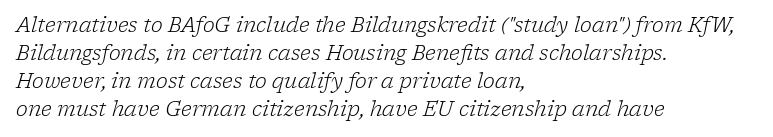
Q: Is the text bold? A: No.
Q: Is the text italic (slanted)? A: Yes, it leans right by about 17 degrees.
Q: Is the text underlined? A: No.
Q: How is the paragraph aligned? A: Left-aligned.
Q: Is the spacing between letters normal or unusually wide? A: Normal.
Q: Is the spacing between lines tight, normal or loose? A: Normal.
